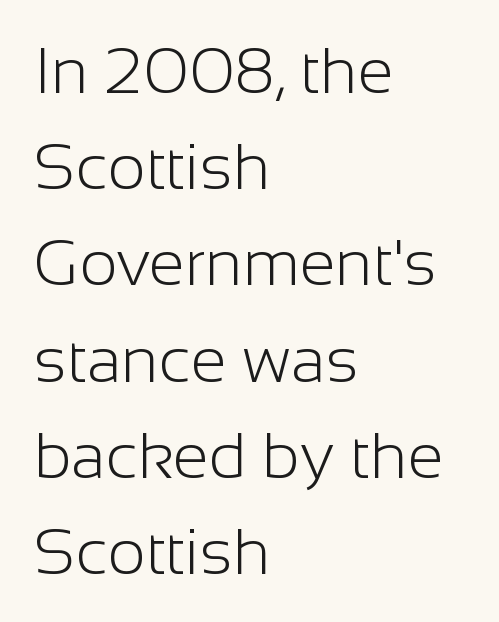
{"serif": "no", "italic": "no", "bold": "no", "weight": "light", "width": "normal", "stroke_contrast": "low", "x_height": "medium", "monospaced": "no", "underline": "no", "align": "left", "line_spacing": "normal", "line_spacing_ratio": 1.48, "letter_spacing": "normal", "letter_spacing_em": 0.0, "glyph_px": 65}
